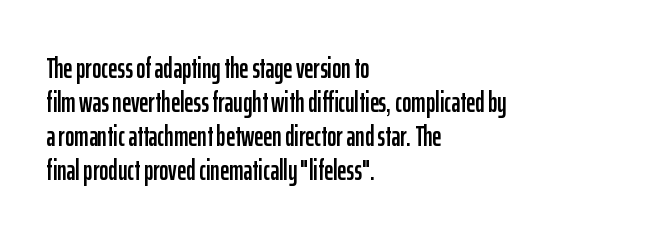
The image shows 28 px condensed sans-serif type, upright; set left-aligned, line spacing 1.21x, normal letter spacing, not underlined; low stroke contrast and a medium x-height.
